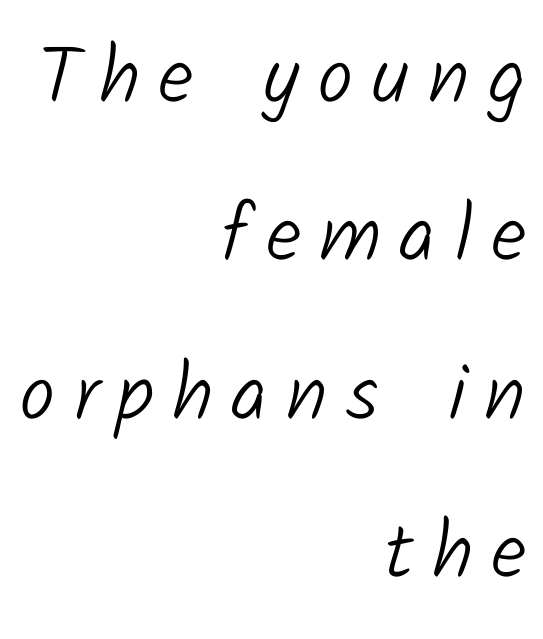
Glyph-to-glyph distance is far greater than everyday printed text. Is this a heavy cut? Hardly; it is regular or lighter. The space beneath each line is pristine and unruled. Widely set lines give the paragraph a tall, airy silhouette. Examine the stroke ends and you'll find no serifs.
